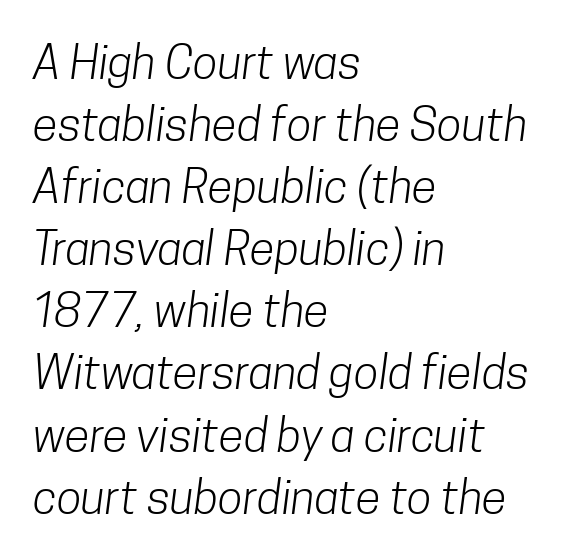
{"serif": "no", "bold": "no", "weight": "light", "width": "condensed", "stroke_contrast": "low", "x_height": "medium", "monospaced": "no", "underline": "no", "align": "left", "line_spacing": "normal", "line_spacing_ratio": 1.35, "letter_spacing": "normal", "letter_spacing_em": 0.0, "glyph_px": 46}
